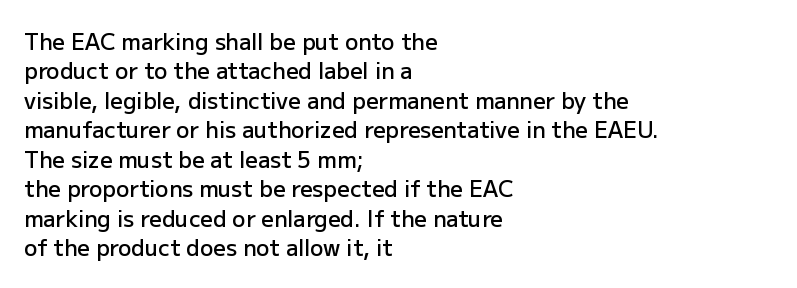
Q: Is the text bold? A: Semi-bold.
Q: Is the text italic (slanted)? A: No, it is upright.
Q: Is the text underlined? A: No.
Q: How is the paragraph aligned? A: Left-aligned.
Q: Is the spacing between letters normal or unusually wide? A: Normal.
Q: Is the spacing between lines tight, normal or loose? A: Normal.
